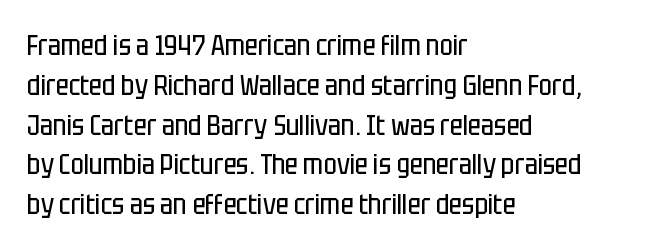
Q: Is the text bold? A: No.
Q: Is the text italic (slanted)? A: No, it is upright.
Q: Is the typeface a serif or a sans-serif typeface? A: Sans-serif.
Q: Is the text underlined? A: No.
Q: How is the paragraph aligned? A: Left-aligned.
Q: Is the spacing between letters normal or unusually wide? A: Normal.
Q: Is the spacing between lines tight, normal or loose? A: Normal.
Q: Width (condensed, normal, or wide)? A: Condensed.
Q: Stroke contrast? A: Low.
Q: x-height? A: Large.
Q: Monospaced? A: No.
